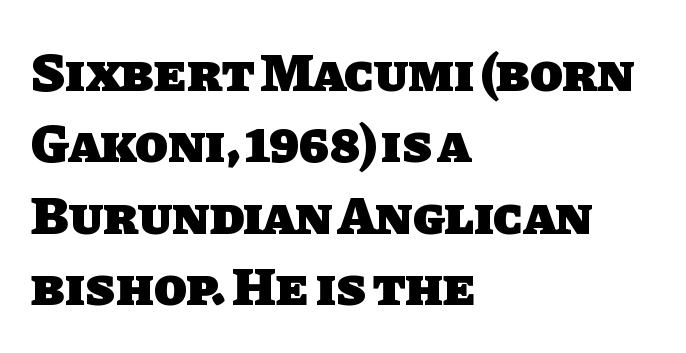
Q: Is the text bold? A: Yes.
Q: Is the typeface a serif or a sans-serif typeface? A: Sans-serif.
Q: Is the text underlined? A: No.
Q: How is the paragraph aligned? A: Left-aligned.
Q: Is the spacing between letters normal or unusually wide? A: Normal.
Q: Is the spacing between lines tight, normal or loose? A: Normal.
Q: Width (condensed, normal, or wide)? A: Normal.
Q: Stroke contrast? A: Low.
Q: x-height? A: Large.
Q: Monospaced? A: No.
